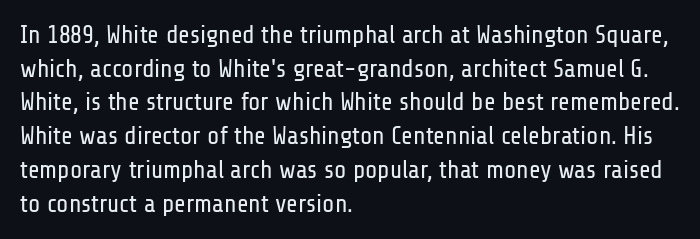
Q: Is the text bold? A: No.
Q: Is the text italic (slanted)? A: No, it is upright.
Q: Is the text underlined? A: No.
Q: How is the paragraph aligned? A: Left-aligned.
Q: Is the spacing between letters normal or unusually wide? A: Normal.
Q: Is the spacing between lines tight, normal or loose? A: Normal.
